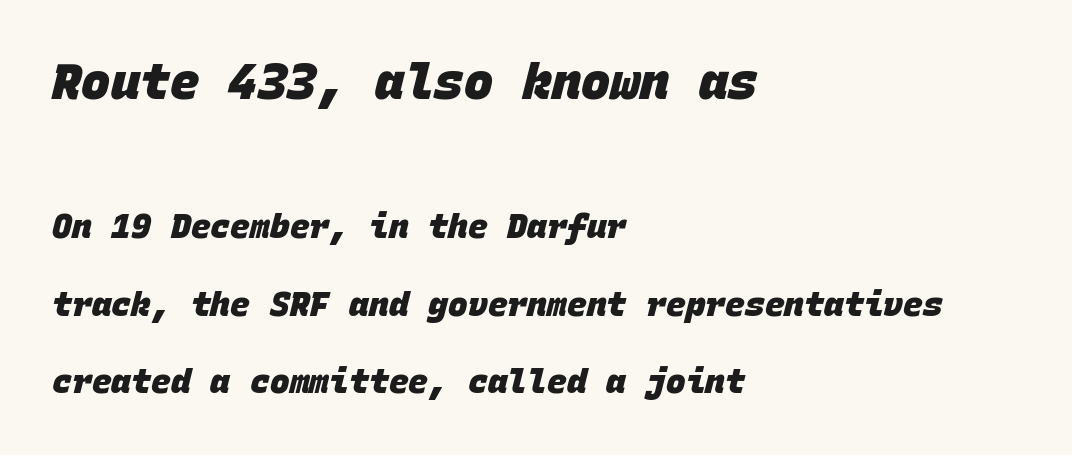
The image shows 49 px heavy sans-serif type, monospaced; set left-aligned, loose line spacing (2.35x), normal letter spacing, not underlined; the first (top) block is 1.48x larger; low stroke contrast and a large x-height.
